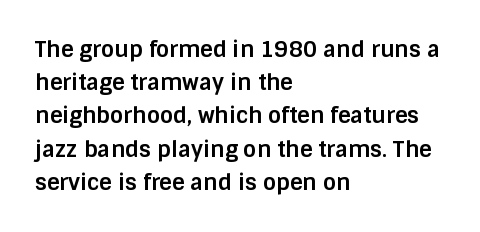
The image shows 22 px bold type, upright; set left-aligned, normal line spacing (1.51x), normal letter spacing, not underlined.
